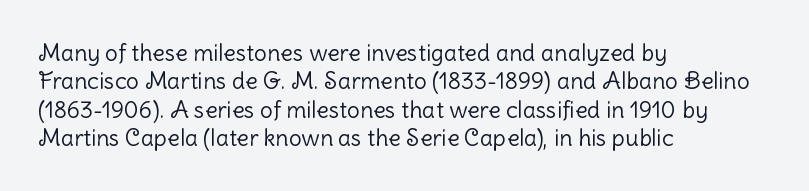
{"italic": "no", "bold": "no", "underline": "no", "align": "left", "line_spacing_ratio": 1.23, "letter_spacing": "normal", "letter_spacing_em": 0.0, "glyph_px": 23}
